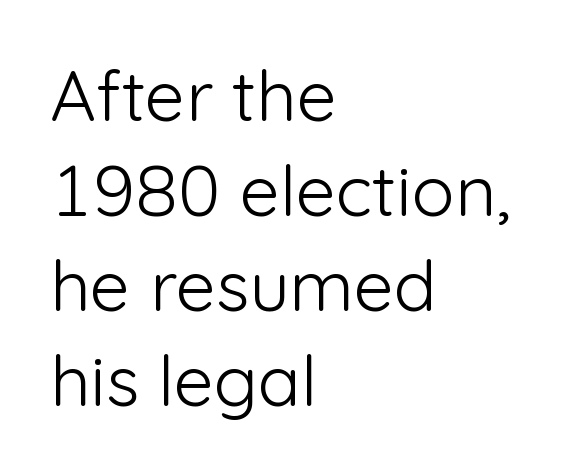
Casual observation: everything's shoved over to the left. Bare-footed words on every line. The horizontal fit of the characters is conventional and even. The designer went with a sans here, leaving each stem footless. Summary of vertical rhythm: regular, with standard interline spacing. It's the straight-up-and-down kind of type.
